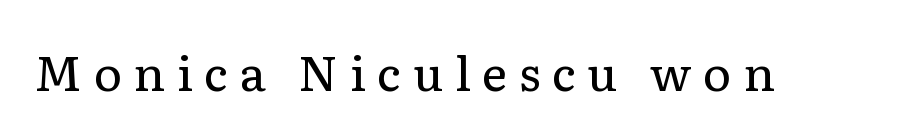
The image shows 48 px regular-weight serif type, upright; set unusually wide letter spacing (+0.24 em), not underlined; low stroke contrast and a medium x-height.
